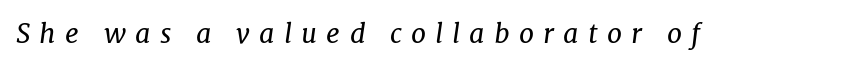
Q: Is the text bold? A: No.
Q: Is the text italic (slanted)? A: Yes, it leans right by about 7 degrees.
Q: Is the text underlined? A: No.
Q: Is the spacing between letters normal or unusually wide? A: Unusually wide.
